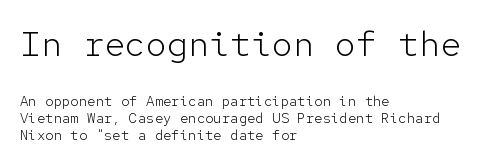
The image shows 35 px light sans-serif type, upright, monospaced; set left-aligned, line spacing 1.23x, normal letter spacing, not underlined; the first (top) block is 2.5x larger; low stroke contrast and a medium x-height.
